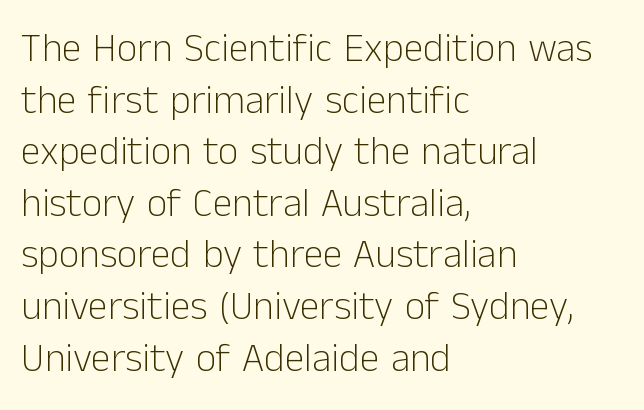
The image shows 40 px light sans-serif type, upright; set left-aligned, normal line spacing (1.29x), normal letter spacing, not underlined; low stroke contrast and a medium x-height.
